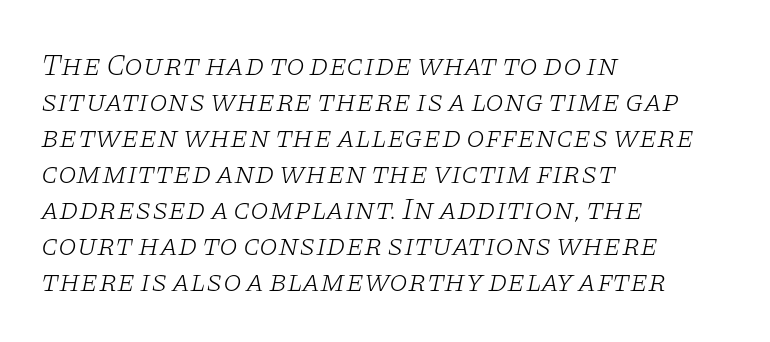
Q: Is the text bold? A: No.
Q: Is the text italic (slanted)? A: Yes, it leans right by about 11 degrees.
Q: Is the typeface a serif or a sans-serif typeface? A: Serif.
Q: Is the text underlined? A: No.
Q: How is the paragraph aligned? A: Left-aligned.
Q: Is the spacing between letters normal or unusually wide? A: Normal.
Q: Width (condensed, normal, or wide)? A: Wide.
Q: Stroke contrast? A: Low.
Q: x-height? A: Large.
Q: Monospaced? A: No.
